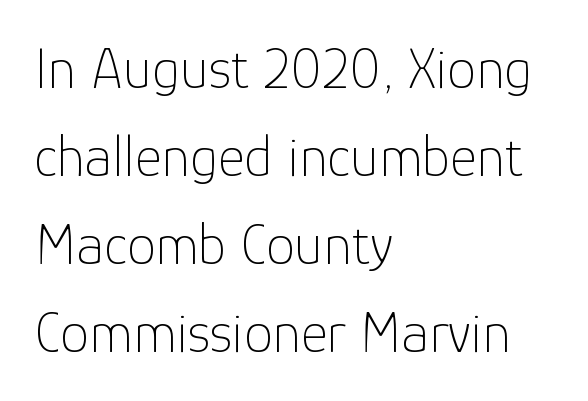
The image shows 58 px thin sans-serif type, upright; set left-aligned, normal line spacing (1.52x), normal letter spacing, not underlined; low stroke contrast and a medium x-height.
